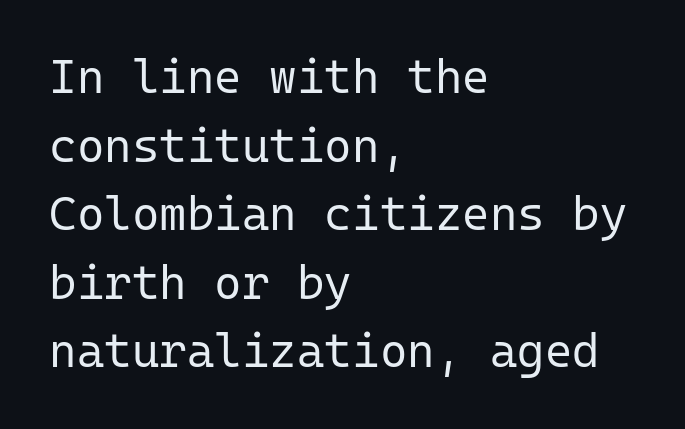
Q: Is the text bold? A: No.
Q: Is the text italic (slanted)? A: No, it is upright.
Q: Is the typeface a serif or a sans-serif typeface? A: Sans-serif.
Q: Is the text underlined? A: No.
Q: How is the paragraph aligned? A: Left-aligned.
Q: Is the spacing between letters normal or unusually wide? A: Normal.
Q: Is the spacing between lines tight, normal or loose? A: Normal.
Q: Width (condensed, normal, or wide)? A: Normal.
Q: Stroke contrast? A: Low.
Q: x-height? A: Medium.
Q: Monospaced? A: Yes.
